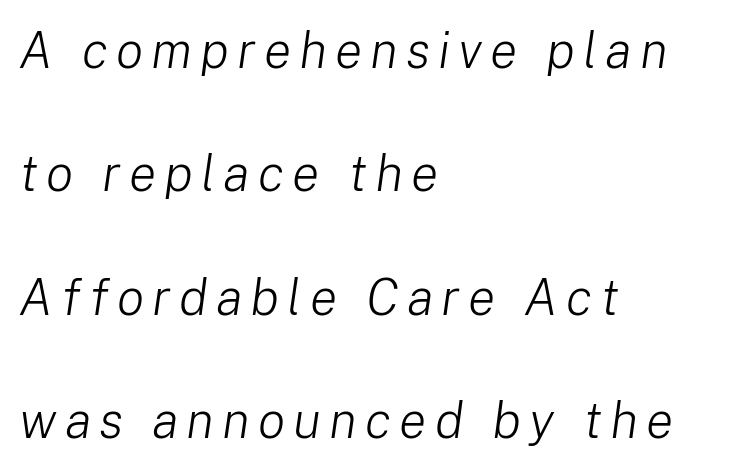
The image shows 51 px light type, italic (leaning right); set left-aligned, loose line spacing (2.42x), not underlined; low stroke contrast and a medium x-height.
